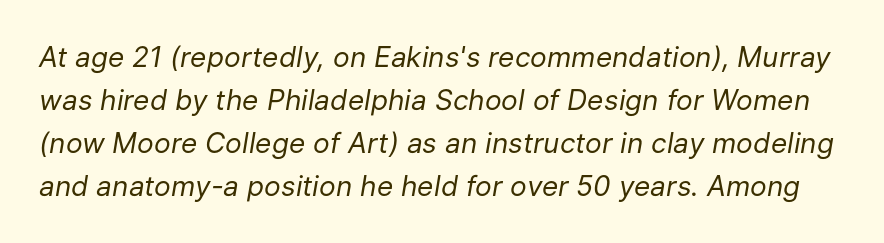
The designer left line spacing at the default. Spacing verdict: proportional, widths tailored to each character. Compared with ordinary roman type, these characters are visibly tilted. Is the letter spacing exaggerated? No — it looks like the ordinary default.
